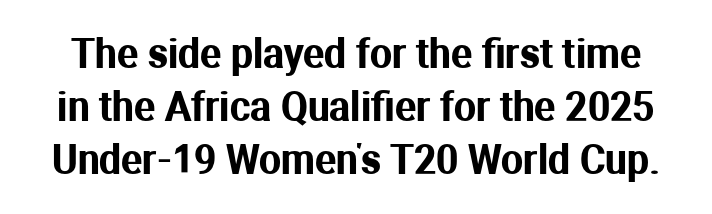
The font family rendered here belongs to the sans-serif group. Does the leading feel generous? No, just average. In terms of posture, this sample is upright. This sample has the flowing, uneven cadence of proportional lettering. Plain, unruled lines of type. Letter spacing: default.
